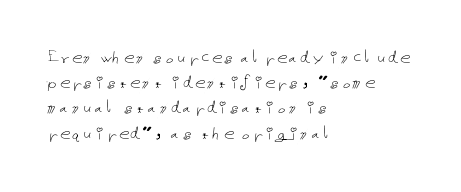
{"italic": "no", "bold": "no", "underline": "no", "align": "left", "line_spacing_ratio": 1.2, "letter_spacing": "normal", "letter_spacing_em": 0.0, "glyph_px": 21}
